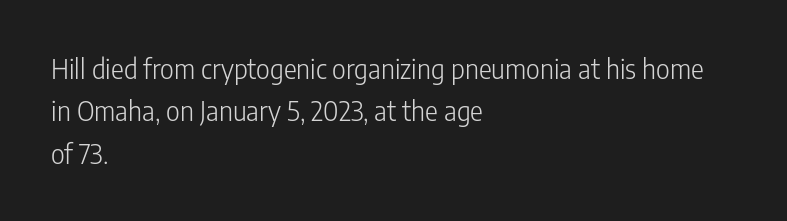
Characters follow at the spacing the type designer built in. Where is the straight margin? On the left. Weight: regular or lighter. Check the space under the baseline: it is left empty. Each new line begins a customary step beneath the previous one.
